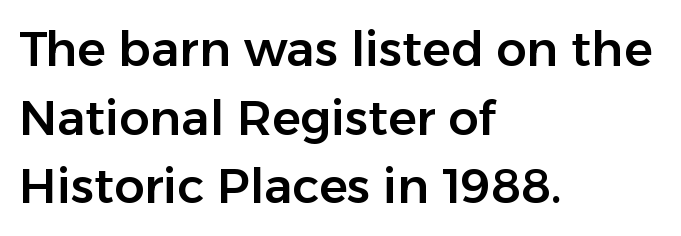
Q: Is the text italic (slanted)? A: No, it is upright.
Q: Is the typeface a serif or a sans-serif typeface? A: Sans-serif.
Q: Is the text underlined? A: No.
Q: How is the paragraph aligned? A: Left-aligned.
Q: Is the spacing between letters normal or unusually wide? A: Normal.
Q: Is the spacing between lines tight, normal or loose? A: Normal.
Q: Width (condensed, normal, or wide)? A: Normal.
Q: Stroke contrast? A: Low.
Q: x-height? A: Medium.
Q: Monospaced? A: No.
